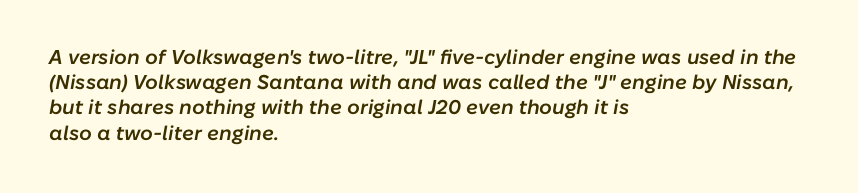
Q: Is the text bold? A: Semi-bold.
Q: Is the text italic (slanted)? A: Yes, it leans right by about 10 degrees.
Q: Is the text underlined? A: No.
Q: How is the paragraph aligned? A: Left-aligned.
Q: Is the spacing between letters normal or unusually wide? A: Normal.
Q: Is the spacing between lines tight, normal or loose? A: Normal.
